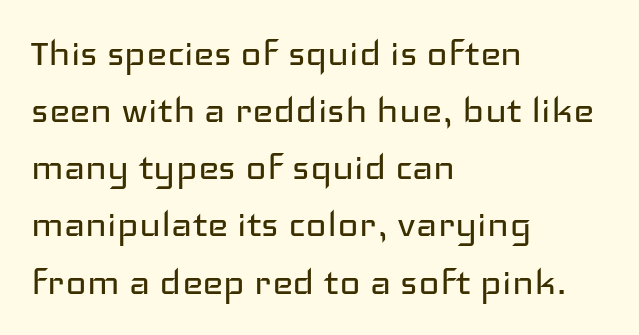
Q: Is the text bold? A: No.
Q: Is the text italic (slanted)? A: No, it is upright.
Q: Is the typeface a serif or a sans-serif typeface? A: Sans-serif.
Q: Is the text underlined? A: No.
Q: How is the paragraph aligned? A: Left-aligned.
Q: Is the spacing between letters normal or unusually wide? A: Normal.
Q: Is the spacing between lines tight, normal or loose? A: Normal.
Q: Width (condensed, normal, or wide)? A: Wide.
Q: Stroke contrast? A: Low.
Q: x-height? A: Medium.
Q: Monospaced? A: No.
